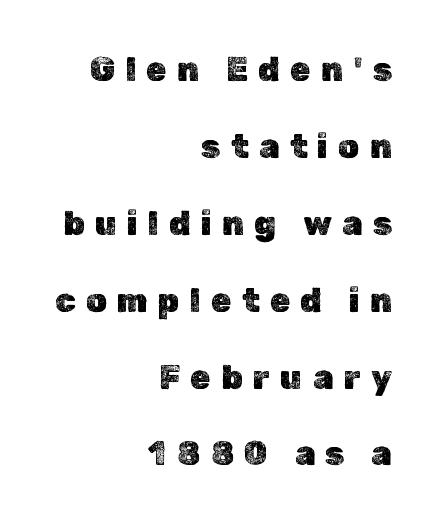
{"italic": "no", "width": "normal", "x_height": "medium", "monospaced": "no", "underline": "no", "align": "right", "line_spacing": "loose", "line_spacing_ratio": 2.33, "letter_spacing": "wide", "letter_spacing_em": 0.31, "glyph_px": 33}
